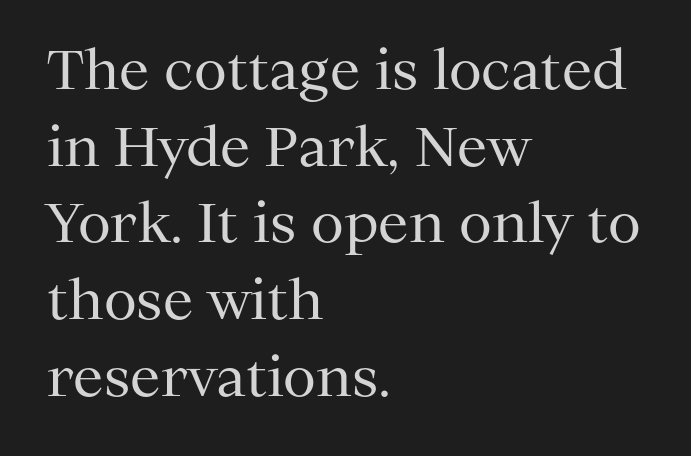
{"serif": "yes", "italic": "no", "bold": "no", "weight": "regular", "width": "normal", "stroke_contrast": "medium", "x_height": "medium", "monospaced": "no", "underline": "no", "align": "left", "line_spacing": "normal", "line_spacing_ratio": 1.42, "letter_spacing": "normal", "letter_spacing_em": 0.0, "glyph_px": 54}
